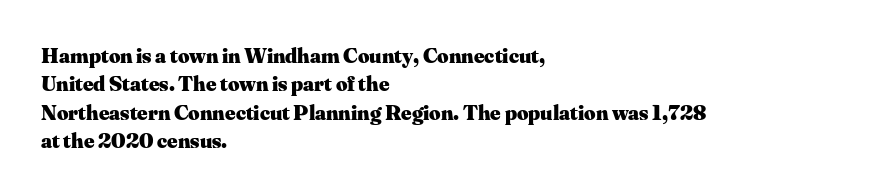
{"italic": "no", "bold": "yes", "underline": "no", "align": "left", "line_spacing": "normal", "line_spacing_ratio": 1.29, "letter_spacing": "normal", "letter_spacing_em": 0.0, "glyph_px": 22}
